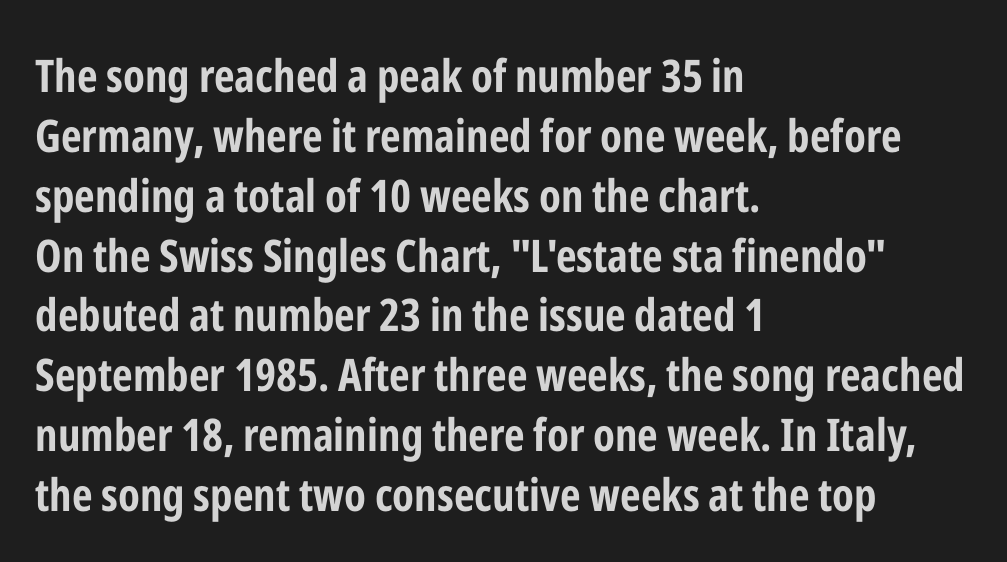
{"serif": "no", "italic": "no", "bold": "yes", "weight": "bold", "width": "condensed", "stroke_contrast": "low", "x_height": "medium", "monospaced": "no", "underline": "no", "align": "left", "line_spacing": "normal", "line_spacing_ratio": 1.33, "letter_spacing": "normal", "letter_spacing_em": 0.0, "glyph_px": 45}
